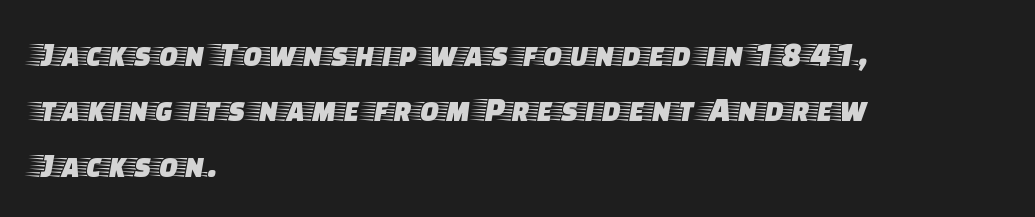
This rendering uses left alignment, leaving the right contour irregular. Glance below the letters and you will spot only blank space. If you measured baseline to baseline, you'd find a middling distance.
